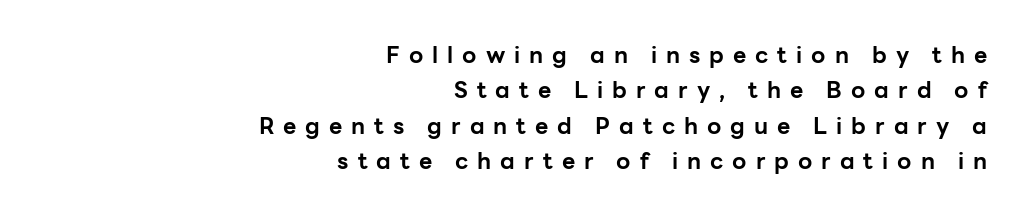
The image shows 23 px bold type, upright; set right-aligned, normal line spacing (1.54x), unusually wide letter spacing (+0.39 em), not underlined.
